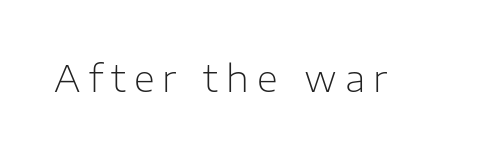
Rule under the text: the space is simply empty. These lines are rendered in a variable-pitch font. A typesetter would mark this as roman, not italic. Does extra space separate the letters? Yes, quite a lot of it. Note: no serifs on the glyphs.
